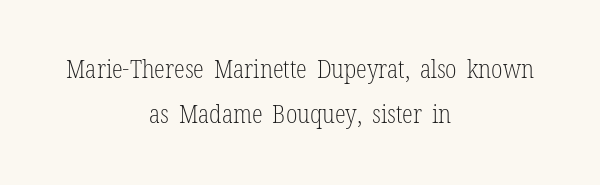
{"italic": "no", "bold": "no", "underline": "no", "align": "center", "line_spacing_ratio": 1.82, "letter_spacing": "normal", "letter_spacing_em": 0.0, "glyph_px": 25}
